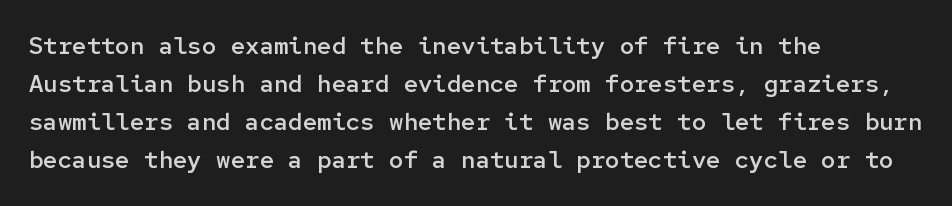
{"italic": "no", "bold": "semi", "underline": "no", "align": "left", "line_spacing": "normal", "line_spacing_ratio": 1.59, "letter_spacing": "normal", "letter_spacing_em": 0.0, "glyph_px": 24}
